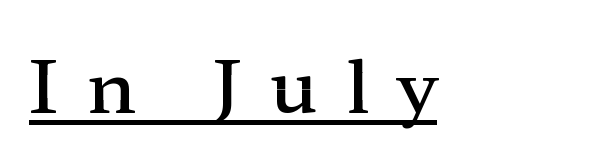
Type style note: has serifs. The font is running at a semibold setting, under full bold. Inter-character spacing is expanded well beyond the font's built-in metrics. Which margin do the lines hug? The left one — the right edge is uneven. Every character sits straight up, as roman type does.
